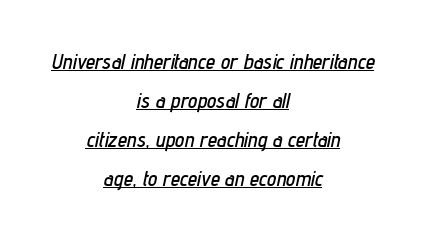
Q: Is the text italic (slanted)? A: Yes, it leans right by about 12 degrees.
Q: Is the text underlined? A: Yes.
Q: How is the paragraph aligned? A: Centered.
Q: Is the spacing between letters normal or unusually wide? A: Normal.
